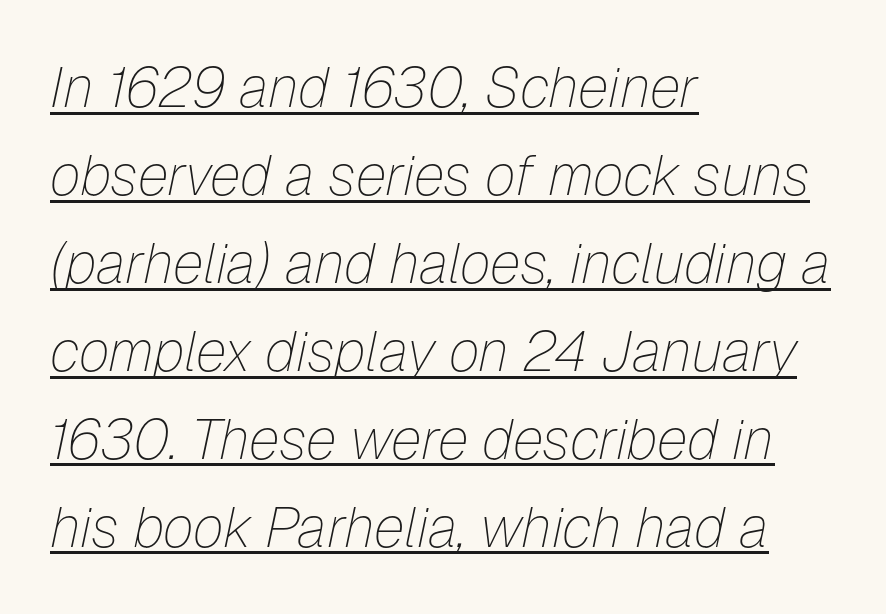
{"italic": "yes", "lean": "right", "slant_degrees": 12, "bold": "no", "weight": "thin", "width": "normal", "stroke_contrast": "low", "x_height": "medium", "monospaced": "no", "underline": "yes", "align": "left", "line_spacing": "normal", "line_spacing_ratio": 1.57, "letter_spacing": "normal", "letter_spacing_em": 0.0, "glyph_px": 56}
